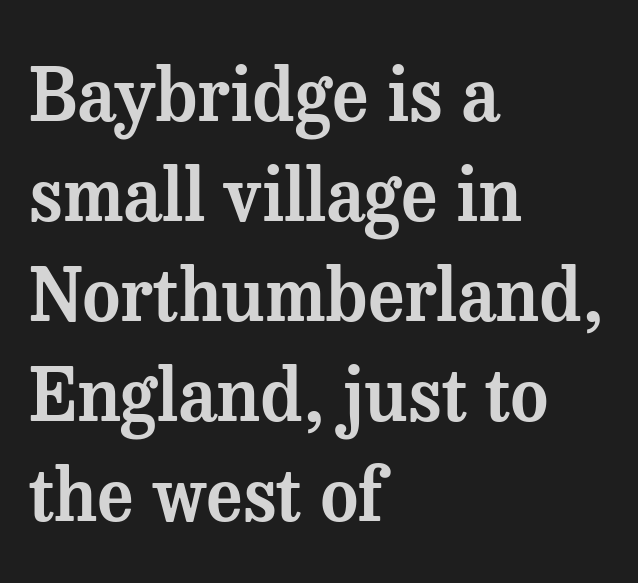
{"serif": "yes", "italic": "no", "width": "normal", "stroke_contrast": "medium", "x_height": "medium", "monospaced": "no", "underline": "no", "align": "left", "line_spacing": "normal", "line_spacing_ratio": 1.37, "letter_spacing": "normal", "letter_spacing_em": 0.0, "glyph_px": 73}
